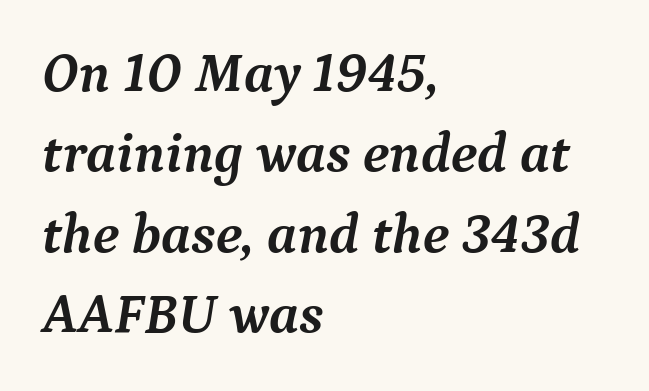
{"serif": "yes", "italic": "yes", "lean": "right", "slant_degrees": 9, "bold": "yes", "weight": "semibold", "width": "normal", "stroke_contrast": "medium", "x_height": "medium", "monospaced": "no", "underline": "no", "align": "left", "line_spacing": "normal", "line_spacing_ratio": 1.41, "letter_spacing": "normal", "letter_spacing_em": 0.0, "glyph_px": 57}
